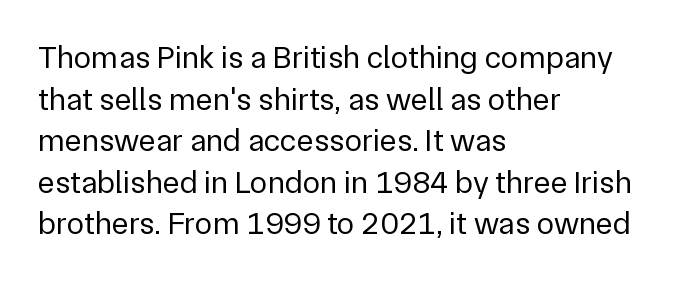
Q: Is the text bold? A: No.
Q: Is the text italic (slanted)? A: No, it is upright.
Q: Is the typeface a serif or a sans-serif typeface? A: Sans-serif.
Q: Is the text underlined? A: No.
Q: How is the paragraph aligned? A: Left-aligned.
Q: Is the spacing between letters normal or unusually wide? A: Normal.
Q: Is the spacing between lines tight, normal or loose? A: Normal.
Q: Width (condensed, normal, or wide)? A: Normal.
Q: Stroke contrast? A: Low.
Q: x-height? A: Medium.
Q: Monospaced? A: No.
